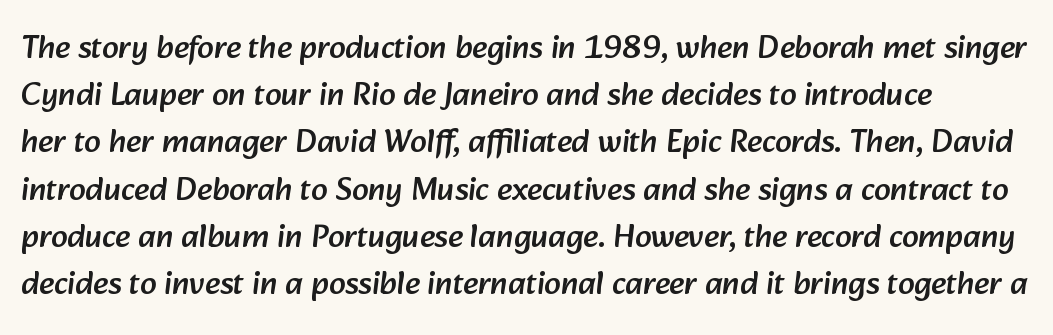
The image shows 33 px sans-serif type; set normal line spacing (1.43x), normal letter spacing, not underlined; low stroke contrast and a medium x-height.
